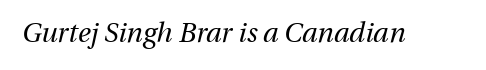
The image shows 27 px text type, italic (leaning right); set normal letter spacing, not underlined.
